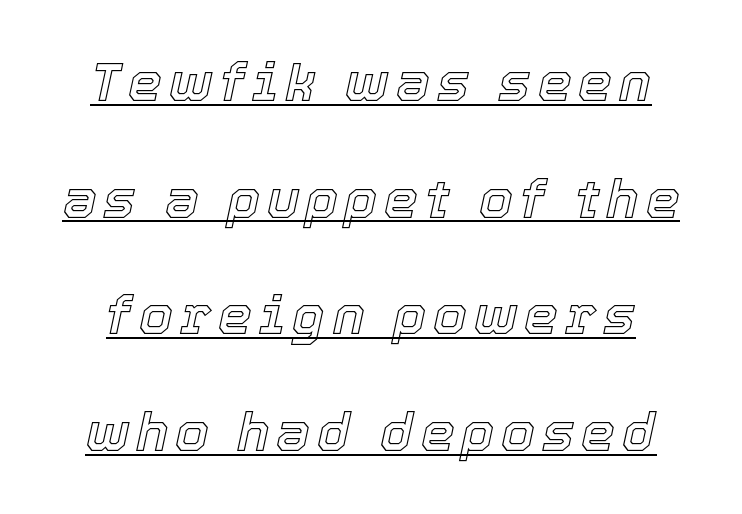
In terms of posture, this sample is oblique. You could fit nearly another row in the gap between these rows. Do the characters align in a grid? No, the font is proportional. Students, observe the line beneath the letters — that is underlining.
